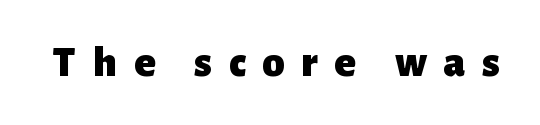
The space directly below the letters is spotless. The face used here has the dense, thick strokes of a bold. The lettering holds an erect, upright posture throughout. The gaps between neighbouring characters are conspicuously large. These lines are rendered in a variable-pitch font. This sample uses a sans-serif face.
